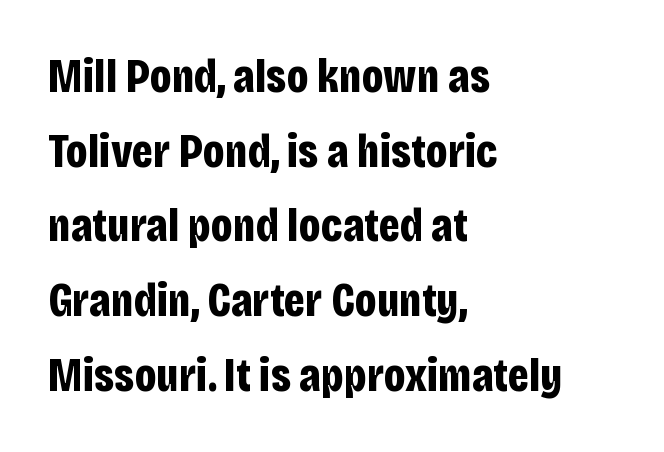
In terms of letterspacing, this is plain default setting. Notice how the stems are strictly vertical — no italics here. The letters carry no serifs — their stems end cleanly without finishing strokes. Casual observation: everything's shoved over to the left.
